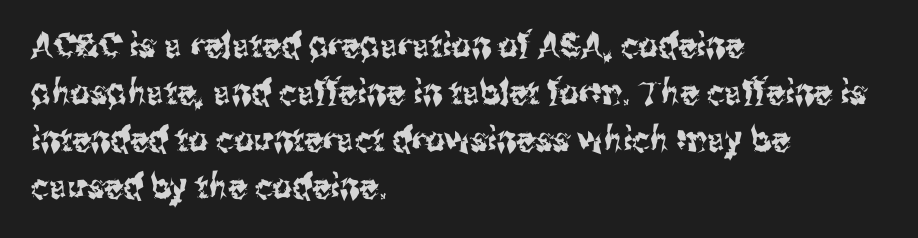
{"serif": "no", "italic": "no", "width": "condensed", "stroke_contrast": "medium", "x_height": "medium", "monospaced": "no", "underline": "no", "align": "left", "line_spacing": "normal", "line_spacing_ratio": 1.38, "letter_spacing": "normal", "letter_spacing_em": 0.0, "glyph_px": 34}
